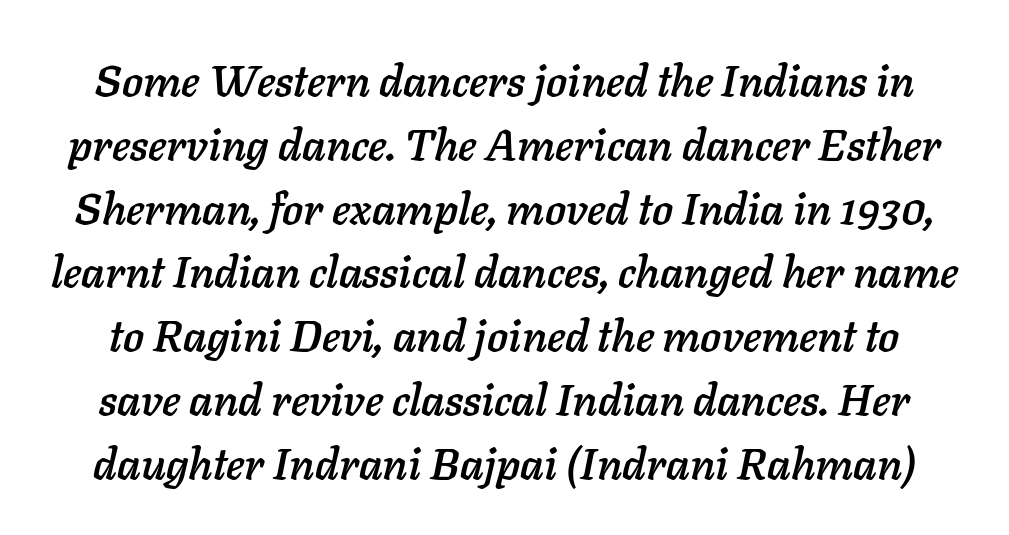
{"italic": "yes", "lean": "right", "slant_degrees": 11, "width": "normal", "stroke_contrast": "low", "x_height": "medium", "monospaced": "no", "underline": "no", "line_spacing": "normal", "line_spacing_ratio": 1.45, "letter_spacing": "normal", "letter_spacing_em": 0.0, "glyph_px": 44}
